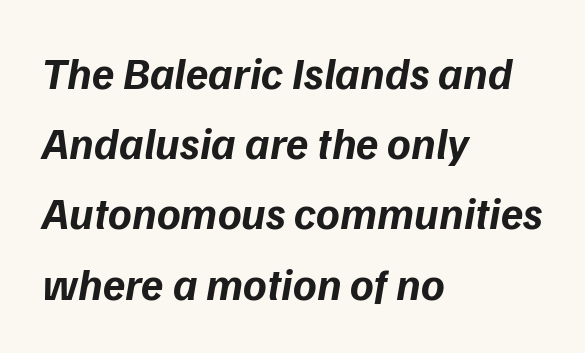
Q: Is the text bold? A: Yes.
Q: Is the typeface a serif or a sans-serif typeface? A: Sans-serif.
Q: Is the text underlined? A: No.
Q: How is the paragraph aligned? A: Left-aligned.
Q: Is the spacing between letters normal or unusually wide? A: Normal.
Q: Is the spacing between lines tight, normal or loose? A: Normal.
Q: Width (condensed, normal, or wide)? A: Normal.
Q: Stroke contrast? A: Low.
Q: x-height? A: Medium.
Q: Monospaced? A: No.
